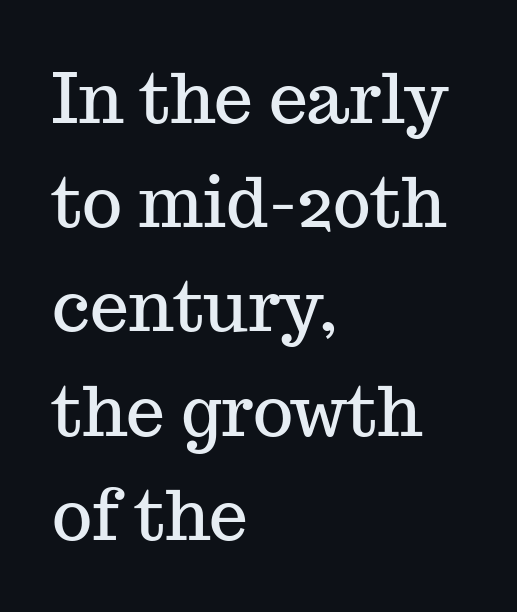
{"serif": "yes", "italic": "no", "width": "normal", "stroke_contrast": "medium", "x_height": "medium", "monospaced": "no", "underline": "no", "align": "left", "line_spacing": "normal", "line_spacing_ratio": 1.51, "letter_spacing": "normal", "letter_spacing_em": 0.0, "glyph_px": 69}
